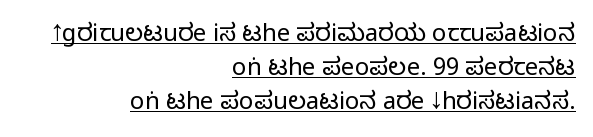
The image shows 24 px text type, upright; set right-aligned, normal line spacing (1.41x), normal letter spacing, underlined.
